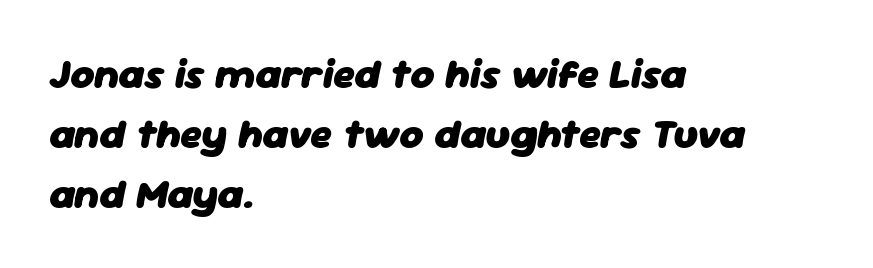
{"italic": "yes", "lean": "right", "slant_degrees": 11, "bold": "yes", "weight": "heavy", "width": "normal", "stroke_contrast": "low", "x_height": "medium", "monospaced": "no", "underline": "no", "align": "left", "line_spacing": "normal", "line_spacing_ratio": 1.46, "letter_spacing": "normal", "letter_spacing_em": 0.0, "glyph_px": 41}
